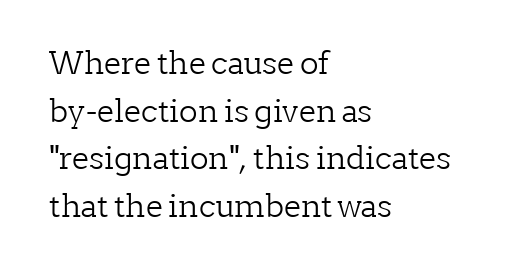
{"serif": "yes", "italic": "no", "bold": "no", "weight": "light", "width": "normal", "stroke_contrast": "low", "x_height": "medium", "monospaced": "no", "underline": "no", "align": "left", "line_spacing": "normal", "line_spacing_ratio": 1.54, "letter_spacing": "normal", "letter_spacing_em": 0.0, "glyph_px": 31}
